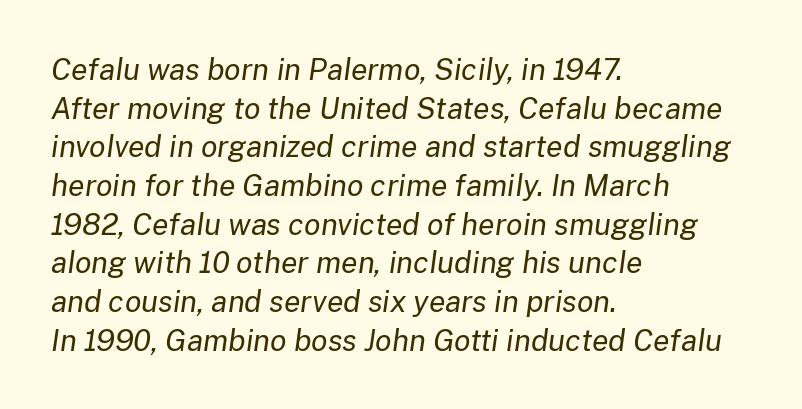
{"italic": "yes", "lean": "right", "slant_degrees": 8, "bold": "no", "weight": "regular", "width": "normal", "stroke_contrast": "low", "x_height": "medium", "monospaced": "no", "underline": "no", "align": "left", "line_spacing": "normal", "line_spacing_ratio": 1.29, "letter_spacing": "normal", "letter_spacing_em": 0.0, "glyph_px": 30}
